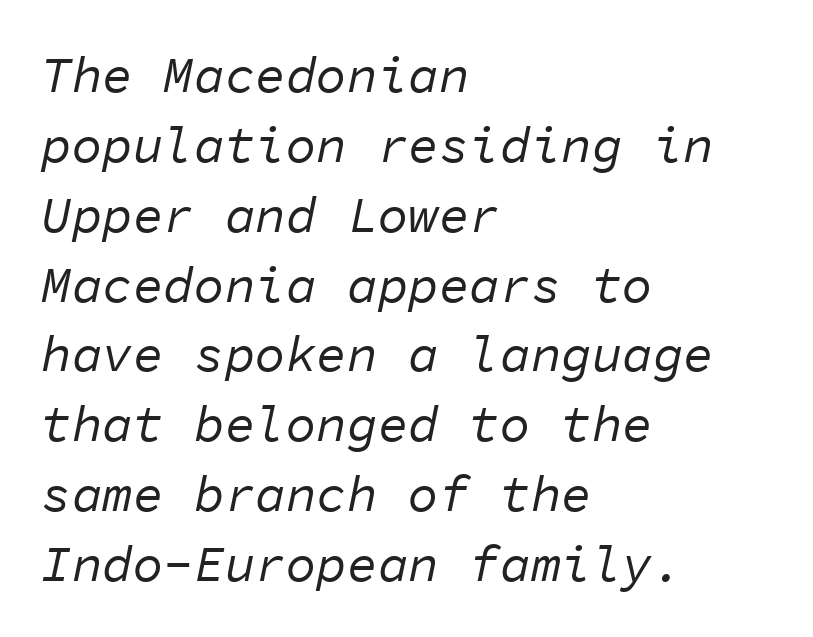
Q: Is the text bold? A: No.
Q: Is the text italic (slanted)? A: Yes, it leans right by about 11 degrees.
Q: Is the text underlined? A: No.
Q: How is the paragraph aligned? A: Left-aligned.
Q: Is the spacing between letters normal or unusually wide? A: Normal.
Q: Is the spacing between lines tight, normal or loose? A: Normal.
Q: Width (condensed, normal, or wide)? A: Normal.
Q: Stroke contrast? A: Low.
Q: x-height? A: Medium.
Q: Monospaced? A: Yes.
